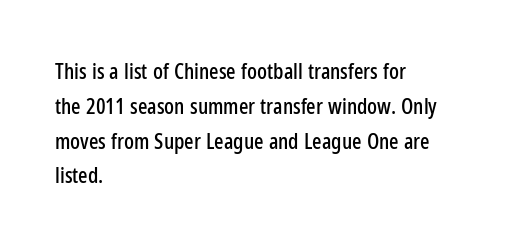
The image shows 22 px text type, upright; set left-aligned, normal line spacing (1.58x), normal letter spacing, not underlined.
